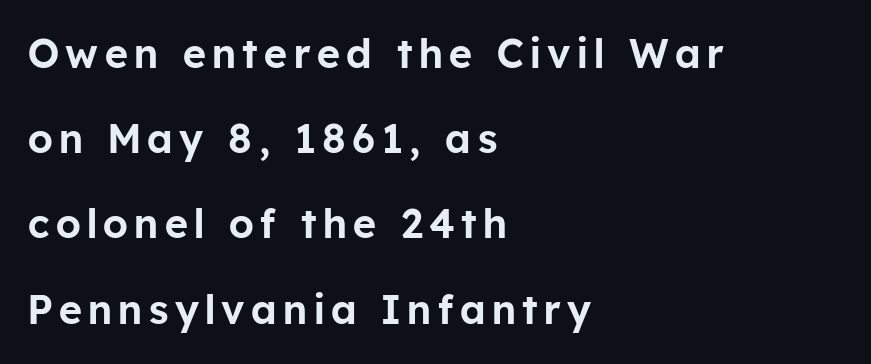
{"serif": "no", "italic": "no", "width": "normal", "stroke_contrast": "low", "x_height": "medium", "monospaced": "no", "underline": "no", "align": "left", "line_spacing": "loose", "line_spacing_ratio": 2.13, "glyph_px": 40}
